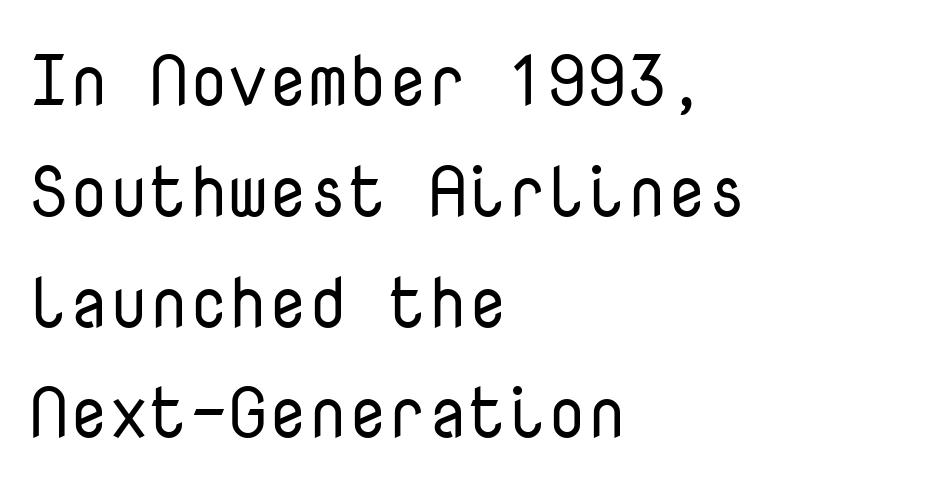
Q: Is the text bold? A: No.
Q: Is the text italic (slanted)? A: No, it is upright.
Q: Is the typeface a serif or a sans-serif typeface? A: Sans-serif.
Q: Is the text underlined? A: No.
Q: How is the paragraph aligned? A: Left-aligned.
Q: Is the spacing between letters normal or unusually wide? A: Normal.
Q: Is the spacing between lines tight, normal or loose? A: Normal.
Q: Width (condensed, normal, or wide)? A: Normal.
Q: Stroke contrast? A: Low.
Q: x-height? A: Medium.
Q: Monospaced? A: Yes.
